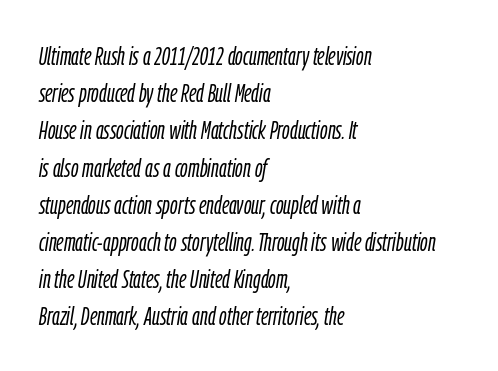
Vertical stems look standard width or narrower in stroke. This rendering features lettering with no underline. A typesetter would call this leading conventional body-copy spacing. Words appear dense and cohesive because spacing is normal.
